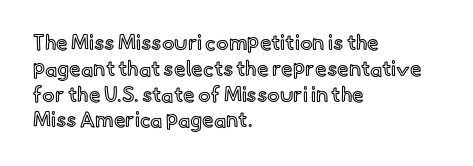
{"italic": "no", "underline": "no", "align": "left", "line_spacing_ratio": 1.23, "letter_spacing": "normal", "letter_spacing_em": 0.0, "glyph_px": 21}
